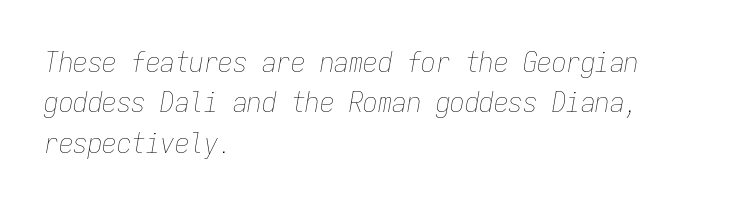
{"italic": "yes", "lean": "right", "slant_degrees": 9, "bold": "no", "weight": "thin", "width": "condensed", "stroke_contrast": "low", "x_height": "medium", "monospaced": "yes", "underline": "no", "align": "left", "line_spacing": "normal", "line_spacing_ratio": 1.39, "letter_spacing": "normal", "letter_spacing_em": 0.0, "glyph_px": 29}
